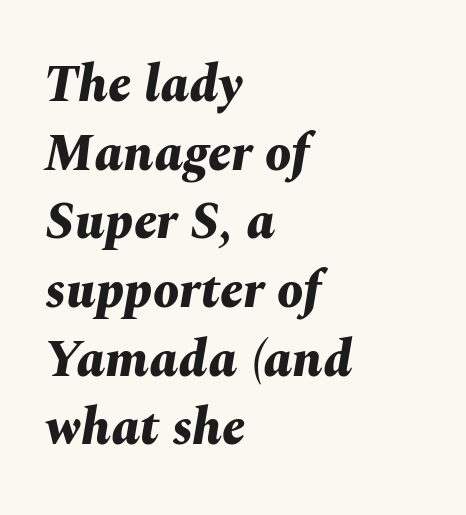
The image shows 52 px bold type, italic (leaning right); set left-aligned, normal line spacing (1.32x), normal letter spacing, not underlined; medium stroke contrast and a medium x-height.
